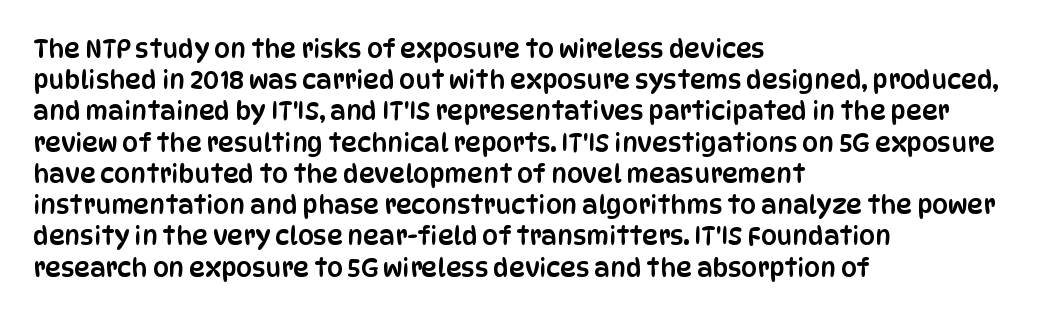
{"italic": "no", "underline": "no", "align": "left", "line_spacing": "normal", "line_spacing_ratio": 1.25, "letter_spacing": "normal", "letter_spacing_em": 0.0, "glyph_px": 25}
